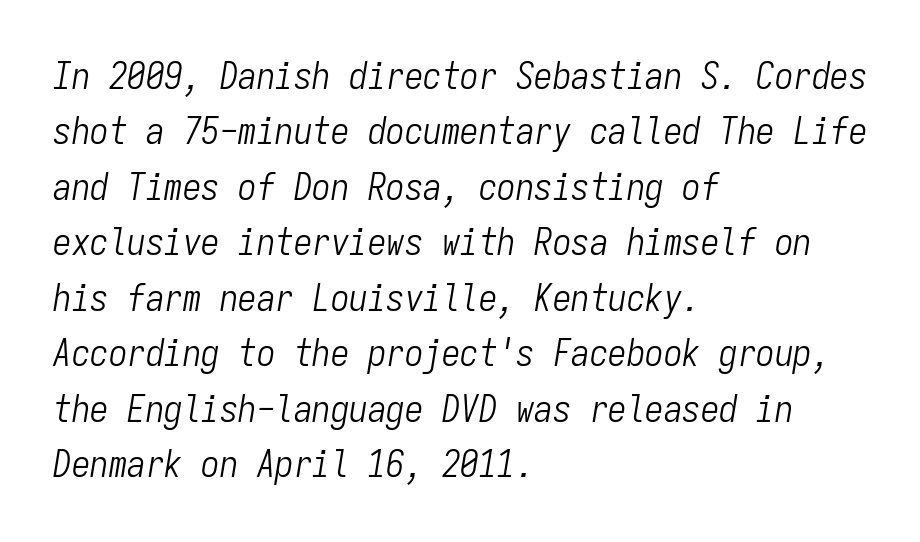
{"italic": "yes", "lean": "right", "slant_degrees": 9, "bold": "no", "weight": "light", "width": "condensed", "stroke_contrast": "low", "x_height": "medium", "monospaced": "yes", "underline": "no", "align": "left", "line_spacing": "normal", "line_spacing_ratio": 1.5, "letter_spacing": "normal", "letter_spacing_em": 0.0, "glyph_px": 37}
